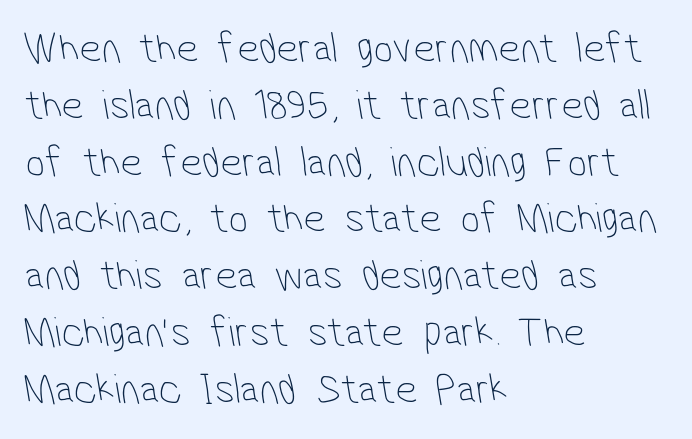
{"serif": "no", "bold": "no", "weight": "thin", "width": "condensed", "stroke_contrast": "low", "x_height": "medium", "monospaced": "no", "underline": "no", "align": "left", "line_spacing": "normal", "line_spacing_ratio": 1.32, "letter_spacing": "normal", "letter_spacing_em": 0.0, "glyph_px": 43}
